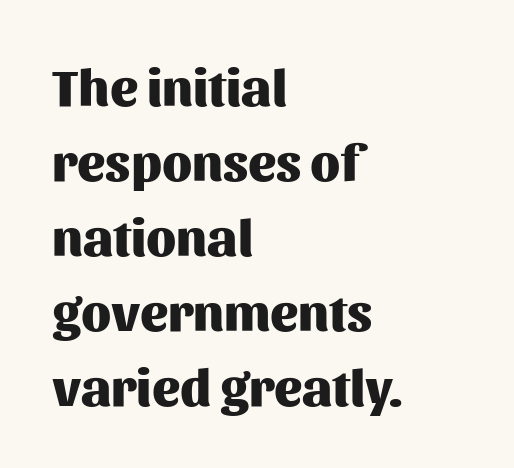
Q: Is the text bold? A: Yes.
Q: Is the text italic (slanted)? A: No, it is upright.
Q: Is the typeface a serif or a sans-serif typeface? A: Sans-serif.
Q: Is the text underlined? A: No.
Q: How is the paragraph aligned? A: Left-aligned.
Q: Is the spacing between letters normal or unusually wide? A: Normal.
Q: Is the spacing between lines tight, normal or loose? A: Normal.
Q: Width (condensed, normal, or wide)? A: Normal.
Q: Stroke contrast? A: Medium.
Q: x-height? A: Medium.
Q: Monospaced? A: No.
